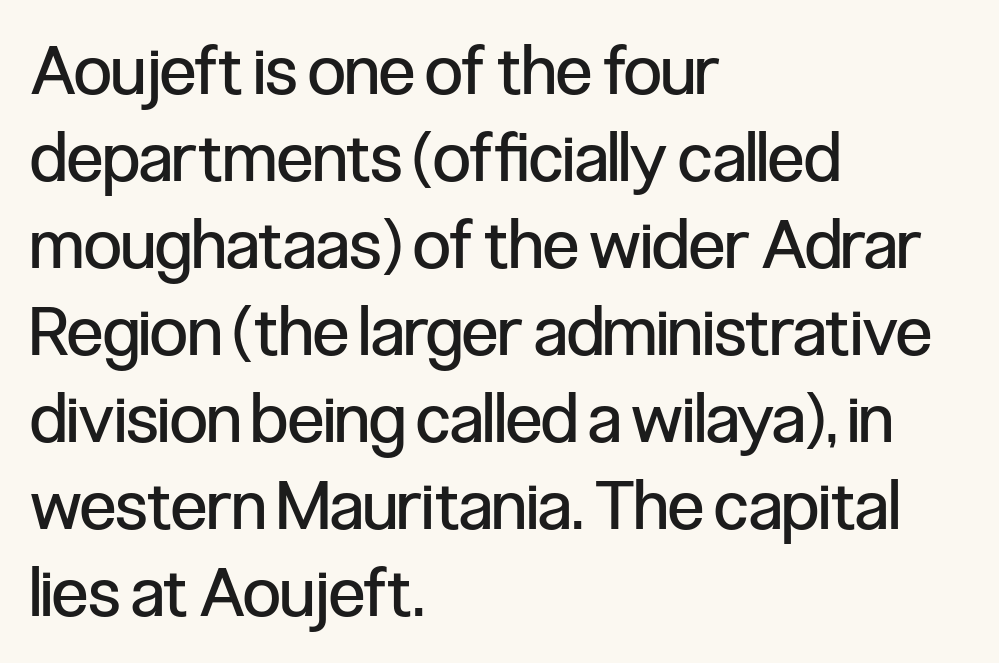
Q: Is the text bold? A: No.
Q: Is the text italic (slanted)? A: No, it is upright.
Q: Is the typeface a serif or a sans-serif typeface? A: Sans-serif.
Q: Is the text underlined? A: No.
Q: How is the paragraph aligned? A: Left-aligned.
Q: Is the spacing between letters normal or unusually wide? A: Normal.
Q: Is the spacing between lines tight, normal or loose? A: Normal.
Q: Width (condensed, normal, or wide)? A: Condensed.
Q: Stroke contrast? A: Low.
Q: x-height? A: Medium.
Q: Monospaced? A: No.
